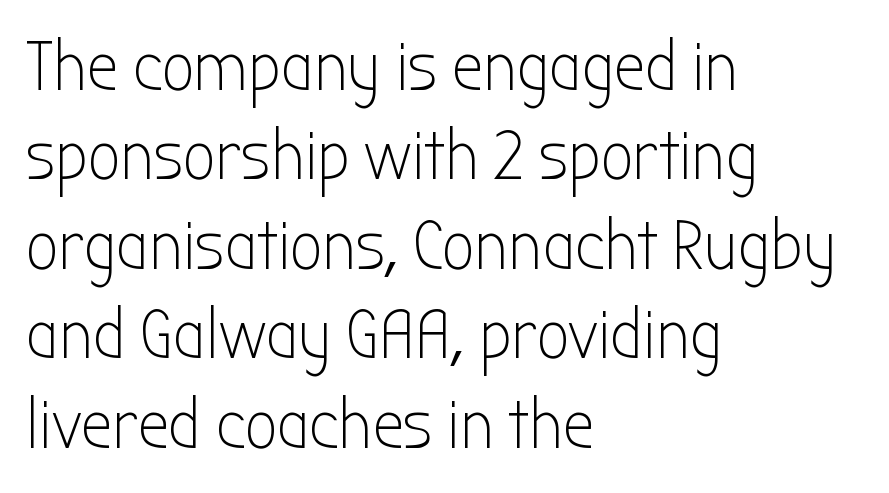
Q: Is the text bold? A: No.
Q: Is the text italic (slanted)? A: No, it is upright.
Q: Is the typeface a serif or a sans-serif typeface? A: Sans-serif.
Q: Is the text underlined? A: No.
Q: How is the paragraph aligned? A: Left-aligned.
Q: Is the spacing between letters normal or unusually wide? A: Normal.
Q: Is the spacing between lines tight, normal or loose? A: Normal.
Q: Width (condensed, normal, or wide)? A: Condensed.
Q: Stroke contrast? A: Low.
Q: x-height? A: Medium.
Q: Monospaced? A: No.
